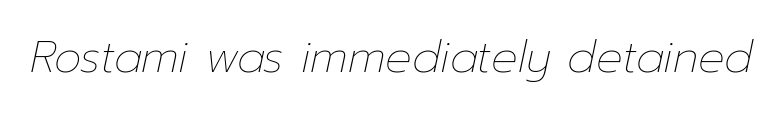
The gaps between neighbouring characters are ordinary and unremarkable. Varying glyph widths throughout — classic text-font behaviour. The specimen omits any rule beneath the text block's lines. A typesetter would mark this as italic.
